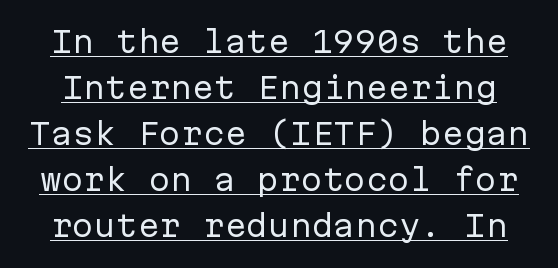
The letters sit at their default tracking, neither squeezed nor spread. The rows are spaced the way most documents space them. Stroke mass is kept to a normal reading level or below. The rendering shows plain stroke endings on the letterforms — a sans-serif design. Is there an underline? Yes — a line sits under the letters.
